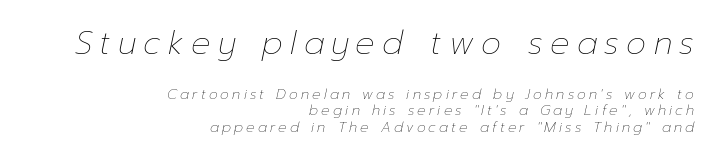
A typesetter would call this heavily tracked-out type. The face used here is proportionally spaced, like ordinary book or web type. Two sizes are in play, and the larger belongs to the first block. The passage shown leans; its letterforms are oblique. Right-aligned paragraph, ragged on the left.
